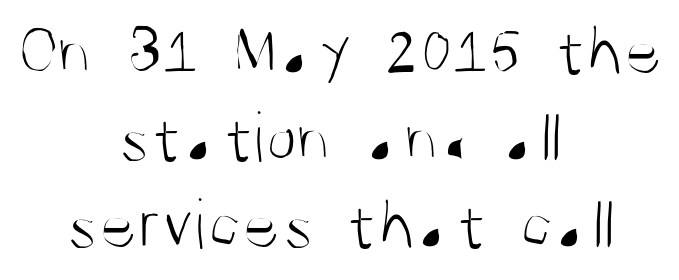
The image shows 72 px light, condensed sans-serif type, upright; set centered, line spacing 1.21x, normal letter spacing, not underlined; medium stroke contrast and a large x-height.
